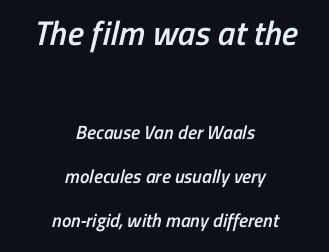
Successive baselines arrive slowly, with a big drop between each. Anything drawn beneath the words? Only blank space. Here the designer chose a conventional face with non-uniform glyph widths. A student would notice the top passage is typeset larger than what follows.
